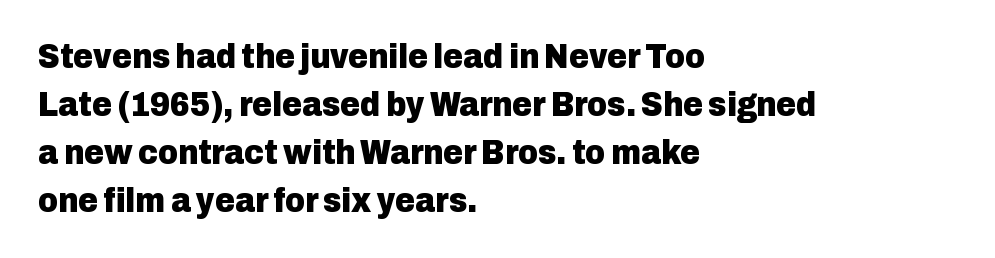
This rendering uses left alignment, leaving the right contour irregular. A full-strength bold gives these letters their thick strokes. The axis of the letterforms is exactly vertical. A typesetter would call this proportional, since set widths differ per character. Nothing sits at the stroke ends, so this counts as sans-serif.
